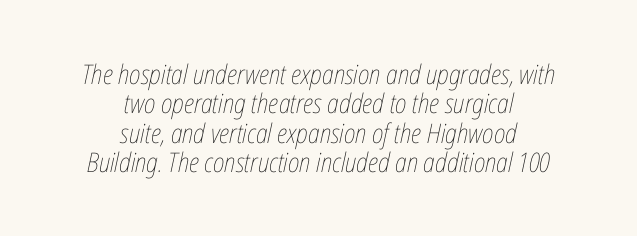
{"italic": "yes", "lean": "right", "slant_degrees": 12, "bold": "no", "underline": "no", "align": "center", "line_spacing": "tight", "line_spacing_ratio": 1.09, "letter_spacing": "normal", "letter_spacing_em": 0.0, "glyph_px": 27}
